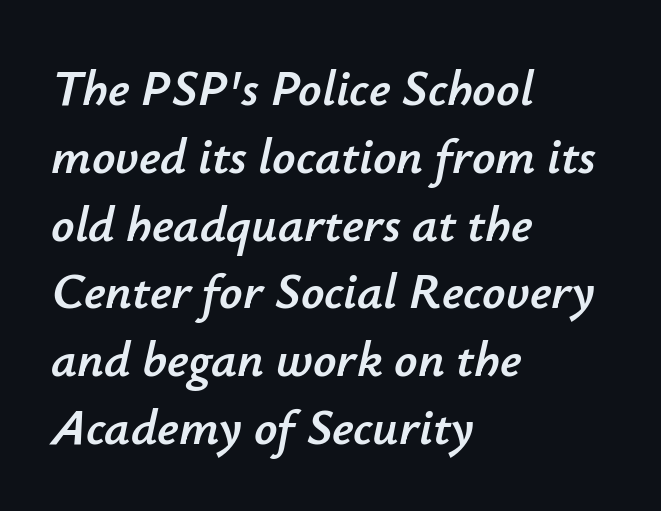
{"italic": "yes", "lean": "right", "slant_degrees": 12, "width": "normal", "stroke_contrast": "low", "x_height": "small", "monospaced": "no", "underline": "no", "align": "left", "line_spacing": "normal", "line_spacing_ratio": 1.33, "letter_spacing": "normal", "letter_spacing_em": 0.0, "glyph_px": 51}
